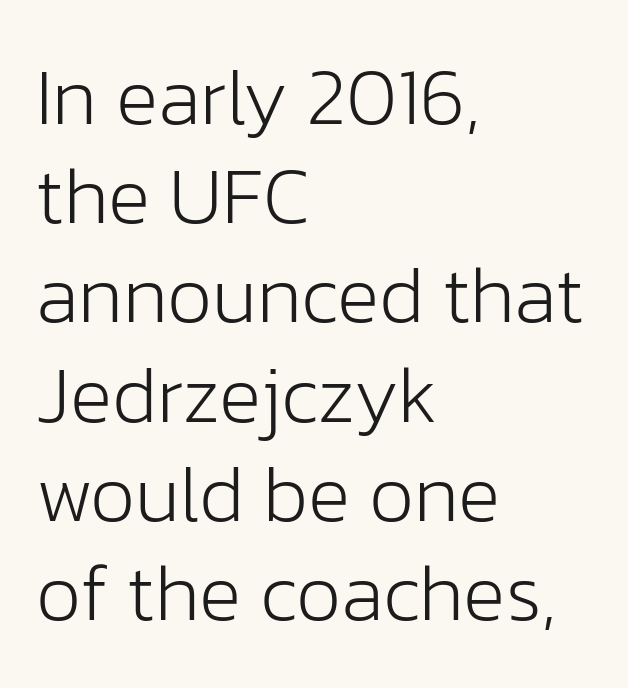
{"serif": "no", "italic": "no", "bold": "no", "weight": "light", "width": "normal", "stroke_contrast": "low", "x_height": "medium", "monospaced": "no", "underline": "no", "align": "left", "line_spacing_ratio": 1.24, "letter_spacing": "normal", "letter_spacing_em": 0.0, "glyph_px": 80}
